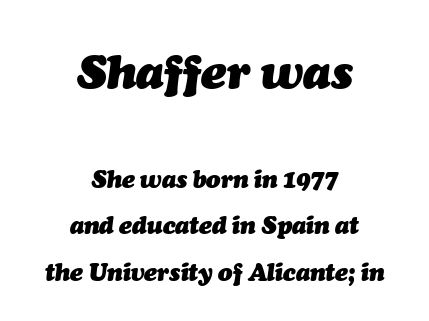
Q: Is the text bold? A: Yes.
Q: Is the text italic (slanted)? A: Yes, it leans right by about 7 degrees.
Q: Is the text underlined? A: No.
Q: How is the paragraph aligned? A: Centered.
Q: Is the spacing between letters normal or unusually wide? A: Normal.
Q: Is the spacing between lines tight, normal or loose? A: Loose.
Q: Which block of text is set in a larger size, the first (top) or the second (bottom)? A: The first (top) one.
Q: Width (condensed, normal, or wide)? A: Normal.
Q: Stroke contrast? A: Medium.
Q: x-height? A: Medium.
Q: Monospaced? A: No.
